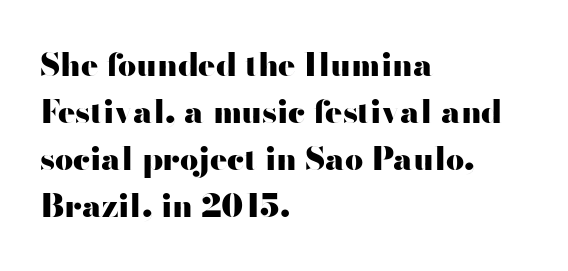
Q: Is the text bold? A: Yes.
Q: Is the text italic (slanted)? A: No, it is upright.
Q: Is the typeface a serif or a sans-serif typeface? A: Serif.
Q: Is the text underlined? A: No.
Q: How is the paragraph aligned? A: Left-aligned.
Q: Is the spacing between letters normal or unusually wide? A: Normal.
Q: Is the spacing between lines tight, normal or loose? A: Normal.
Q: Width (condensed, normal, or wide)? A: Wide.
Q: Stroke contrast? A: High.
Q: x-height? A: Small.
Q: Monospaced? A: No.
